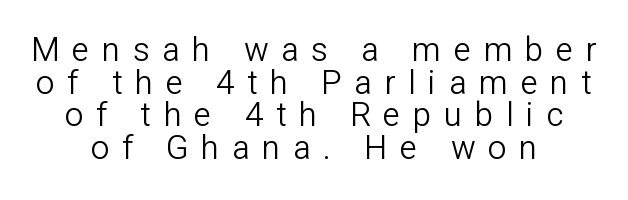
The image shows 33 px light sans-serif type, upright; set centered, tight line spacing (0.99x), unusually wide letter spacing (+0.38 em), not underlined; low stroke contrast and a medium x-height.
